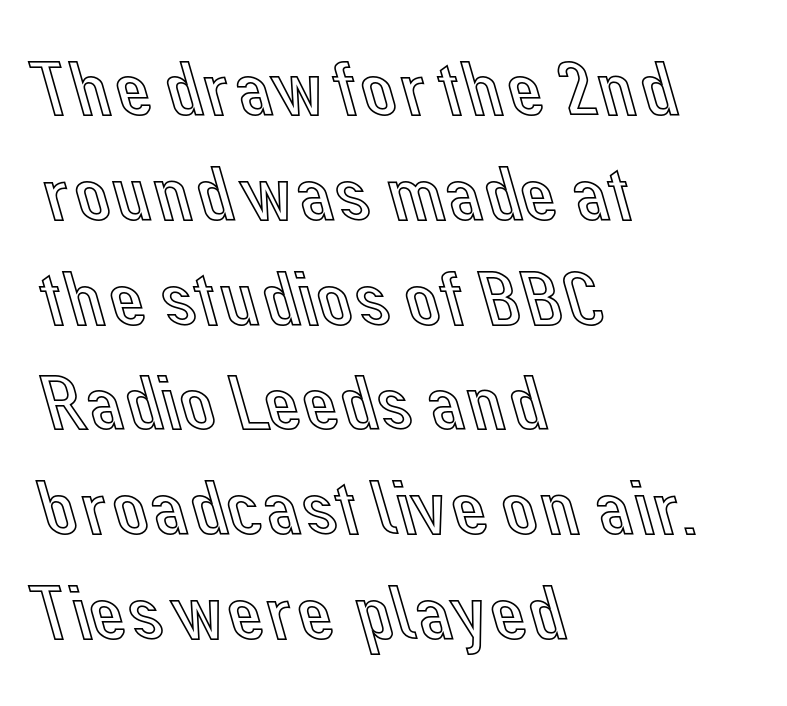
{"width": "normal", "x_height": "medium", "monospaced": "no", "underline": "no", "align": "left", "line_spacing": "normal", "line_spacing_ratio": 1.31, "letter_spacing": "normal", "letter_spacing_em": 0.0, "glyph_px": 80}
